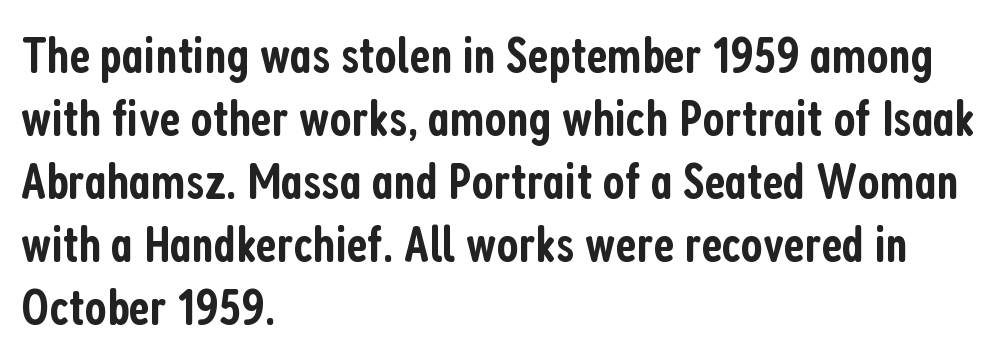
The image shows 52 px semibold, condensed sans-serif type, upright; set left-aligned, line spacing 1.21x, normal letter spacing, not underlined; low stroke contrast and a medium x-height.
